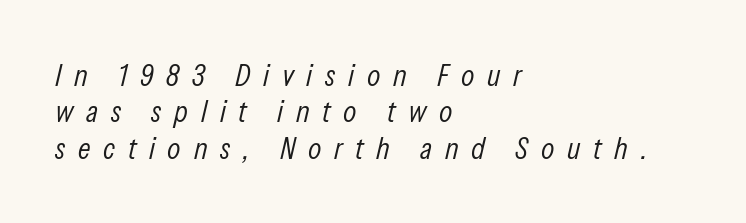
The image shows 31 px light, condensed type, italic (leaning right); set left-aligned, line spacing 1.17x, unusually wide letter spacing (+0.41 em), not underlined; low stroke contrast and a medium x-height.
